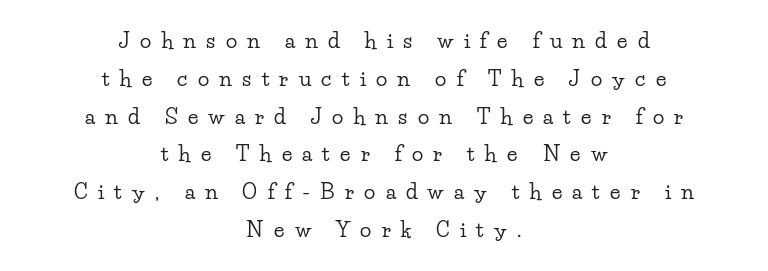
{"italic": "no", "underline": "no", "align": "center", "line_spacing_ratio": 1.8, "letter_spacing": "wide", "letter_spacing_em": 0.49, "glyph_px": 21}
